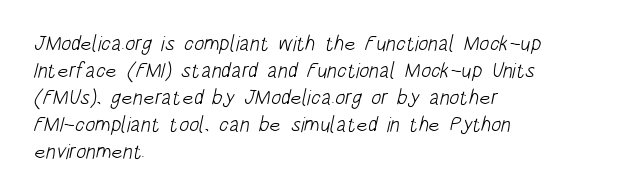
{"bold": "no", "underline": "no", "align": "left", "line_spacing": "normal", "line_spacing_ratio": 1.28, "letter_spacing": "normal", "letter_spacing_em": 0.0, "glyph_px": 21}
